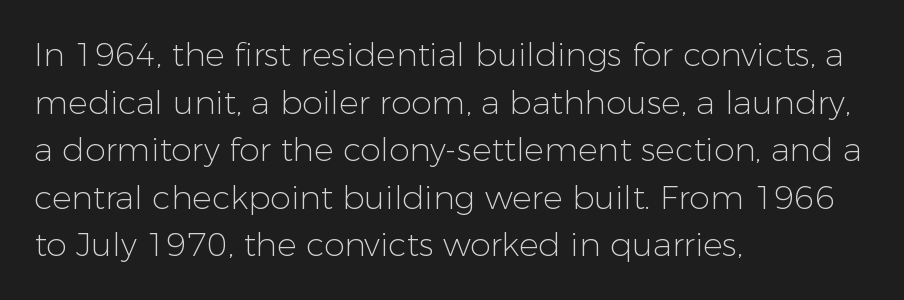
{"serif": "no", "italic": "no", "bold": "no", "weight": "light", "width": "normal", "stroke_contrast": "low", "x_height": "medium", "monospaced": "no", "underline": "no", "align": "left", "line_spacing": "normal", "line_spacing_ratio": 1.44, "letter_spacing": "normal", "letter_spacing_em": 0.0, "glyph_px": 33}
